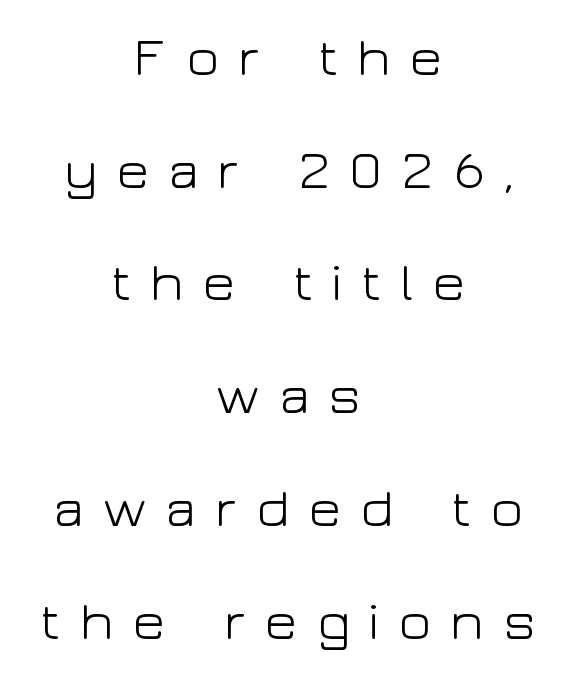
Q: Is the text bold? A: No.
Q: Is the text italic (slanted)? A: No, it is upright.
Q: Is the typeface a serif or a sans-serif typeface? A: Sans-serif.
Q: Is the text underlined? A: No.
Q: How is the paragraph aligned? A: Centered.
Q: Is the spacing between letters normal or unusually wide? A: Unusually wide.
Q: Is the spacing between lines tight, normal or loose? A: Loose.
Q: Width (condensed, normal, or wide)? A: Wide.
Q: Stroke contrast? A: Low.
Q: x-height? A: Medium.
Q: Monospaced? A: No.
